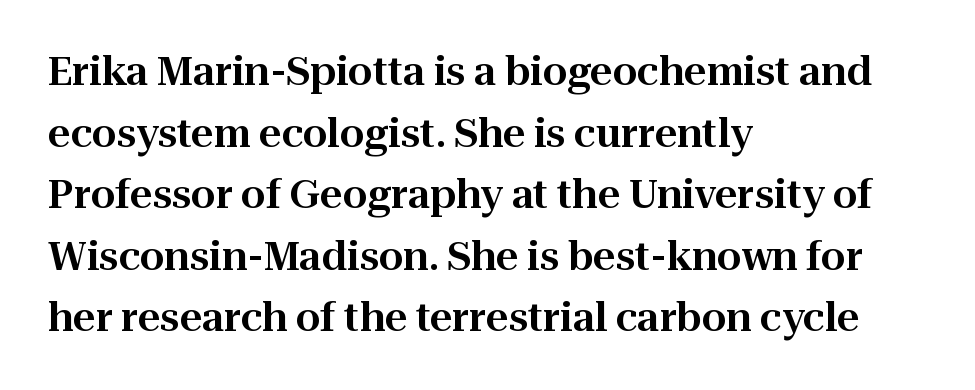
{"serif": "yes", "italic": "no", "width": "normal", "stroke_contrast": "high", "x_height": "medium", "monospaced": "no", "underline": "no", "align": "left", "line_spacing": "normal", "line_spacing_ratio": 1.58, "letter_spacing": "normal", "letter_spacing_em": 0.0, "glyph_px": 39}
